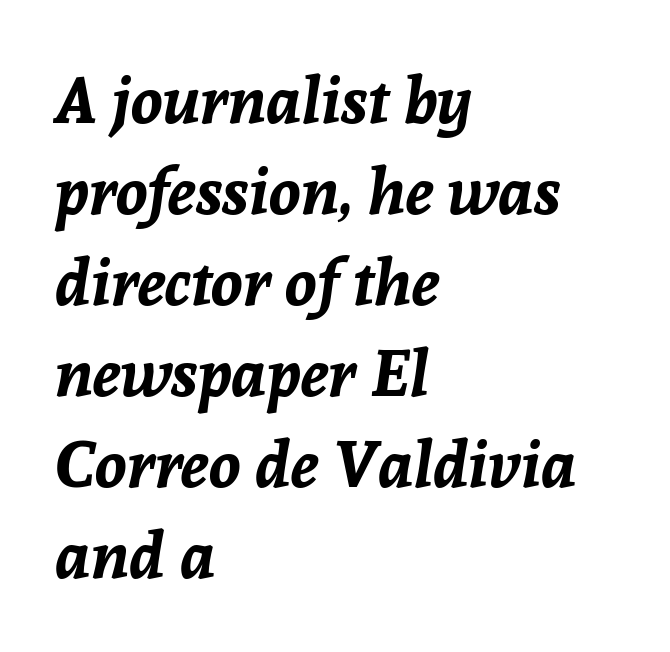
In terms of posture, this sample is oblique. Where is the straight margin? On the left. If you measured baseline to baseline, you'd find a middling distance. Each letter keeps its own natural width here, so spacing adapts to shape. The rendering uses a bold face; every stroke is thick and dark.
